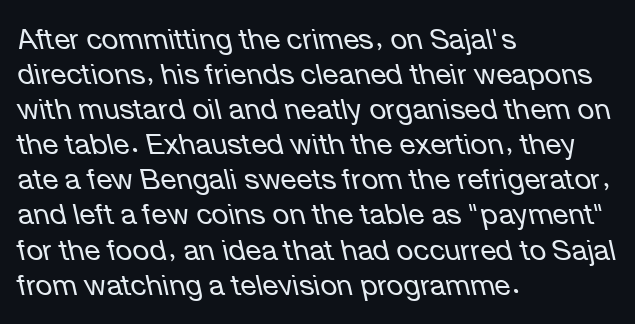
The image shows 29 px regular-weight type, italic (leaning left); set left-aligned, line spacing 1.21x, normal letter spacing, not underlined; low stroke contrast and a medium x-height.
